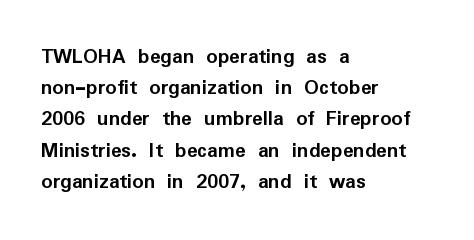
{"italic": "no", "bold": "yes", "underline": "no", "align": "left", "line_spacing": "normal", "line_spacing_ratio": 1.42, "letter_spacing": "normal", "letter_spacing_em": 0.0, "glyph_px": 22}
